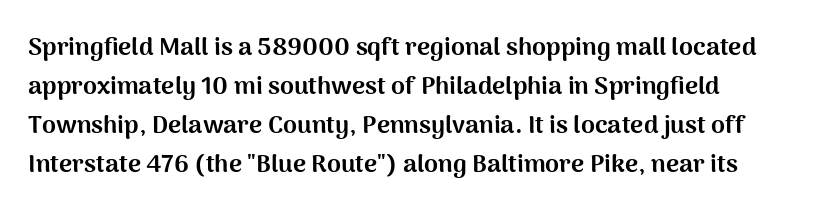
Pretty heavy lettering here — definitely bold. Short note: letters normally spaced. Posture: straight, roman, zero tilt. This rendering features lettering with no underline.
